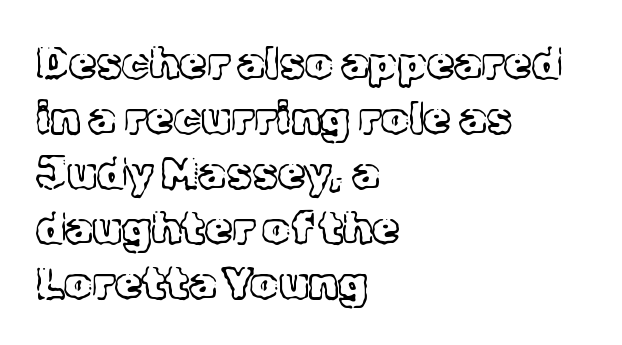
{"serif": "yes", "italic": "no", "bold": "no", "weight": "light", "width": "normal", "x_height": "medium", "monospaced": "no", "underline": "no", "align": "left", "line_spacing": "normal", "line_spacing_ratio": 1.25, "letter_spacing": "normal", "letter_spacing_em": 0.0, "glyph_px": 44}
